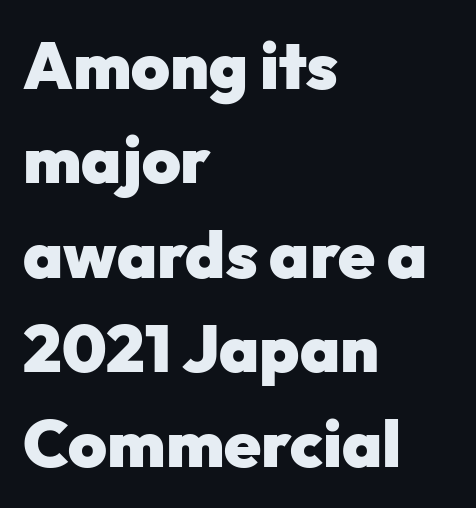
{"serif": "no", "italic": "no", "bold": "yes", "weight": "heavy", "width": "normal", "stroke_contrast": "low", "x_height": "medium", "monospaced": "no", "underline": "no", "align": "left", "line_spacing": "normal", "line_spacing_ratio": 1.43, "letter_spacing": "normal", "letter_spacing_em": 0.0, "glyph_px": 66}
